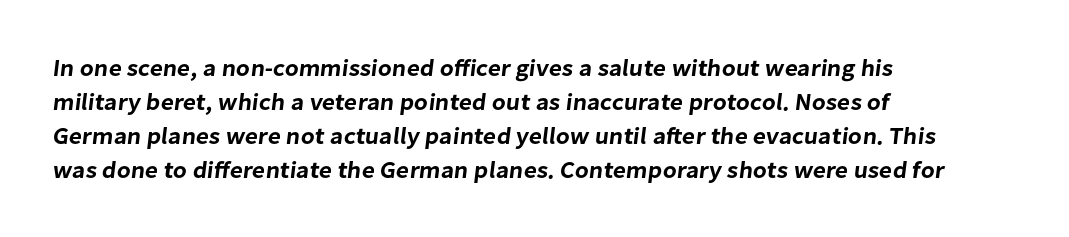
Q: Is the text underlined? A: No.
Q: How is the paragraph aligned? A: Left-aligned.
Q: Is the spacing between letters normal or unusually wide? A: Normal.
Q: Is the spacing between lines tight, normal or loose? A: Normal.
